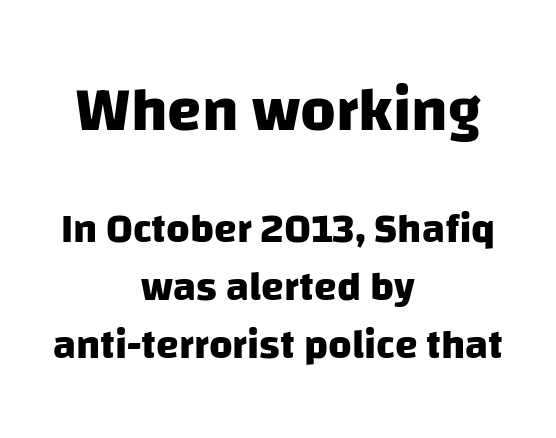
Q: Is the text bold? A: Yes.
Q: Is the typeface a serif or a sans-serif typeface? A: Sans-serif.
Q: Is the text underlined? A: No.
Q: How is the paragraph aligned? A: Centered.
Q: Is the spacing between letters normal or unusually wide? A: Normal.
Q: Is the spacing between lines tight, normal or loose? A: Normal.
Q: Which block of text is set in a larger size, the first (top) or the second (bottom)? A: The first (top) one.
Q: Width (condensed, normal, or wide)? A: Normal.
Q: Stroke contrast? A: Low.
Q: x-height? A: Large.
Q: Monospaced? A: No.
